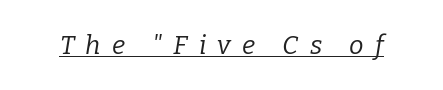
The image shows 26 px text type, italic (leaning right); set unusually wide letter spacing (+0.43 em), underlined.
